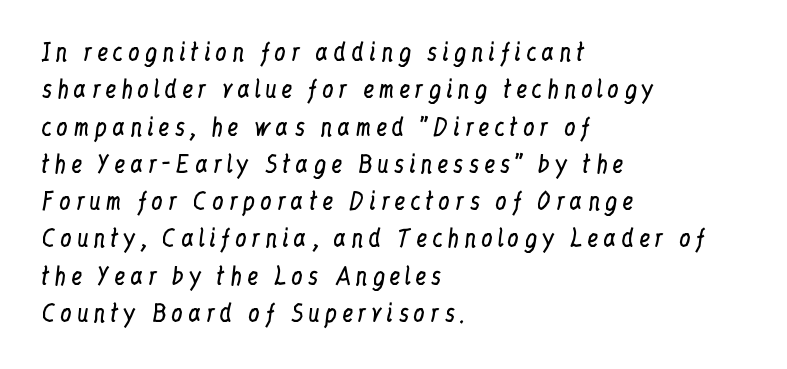
Q: Is the text bold? A: No.
Q: Is the text italic (slanted)? A: Yes.
Q: Is the text underlined? A: No.
Q: How is the paragraph aligned? A: Left-aligned.
Q: Is the spacing between lines tight, normal or loose? A: Normal.
